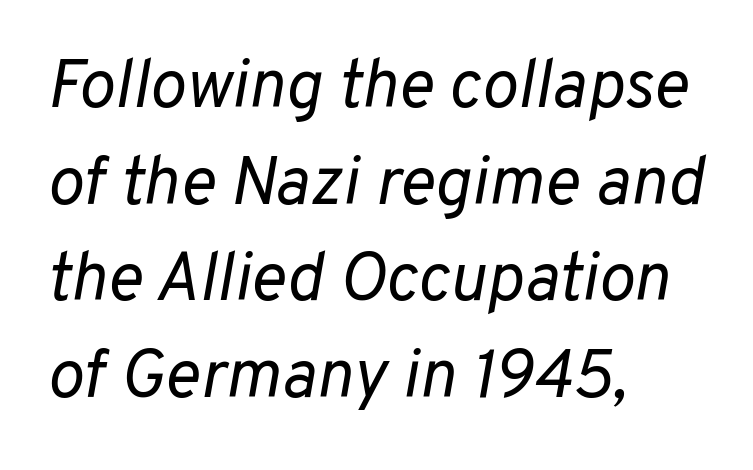
{"italic": "yes", "lean": "right", "slant_degrees": 10, "bold": "no", "weight": "regular", "width": "normal", "stroke_contrast": "low", "x_height": "medium", "monospaced": "no", "underline": "no", "align": "left", "line_spacing": "normal", "line_spacing_ratio": 1.42, "letter_spacing": "normal", "letter_spacing_em": 0.0, "glyph_px": 68}
